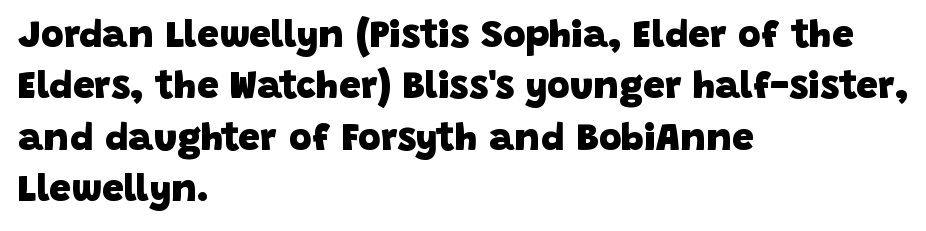
The image shows 39 px heavy sans-serif type; set left-aligned, normal line spacing (1.32x), normal letter spacing, not underlined; low stroke contrast and a large x-height.
